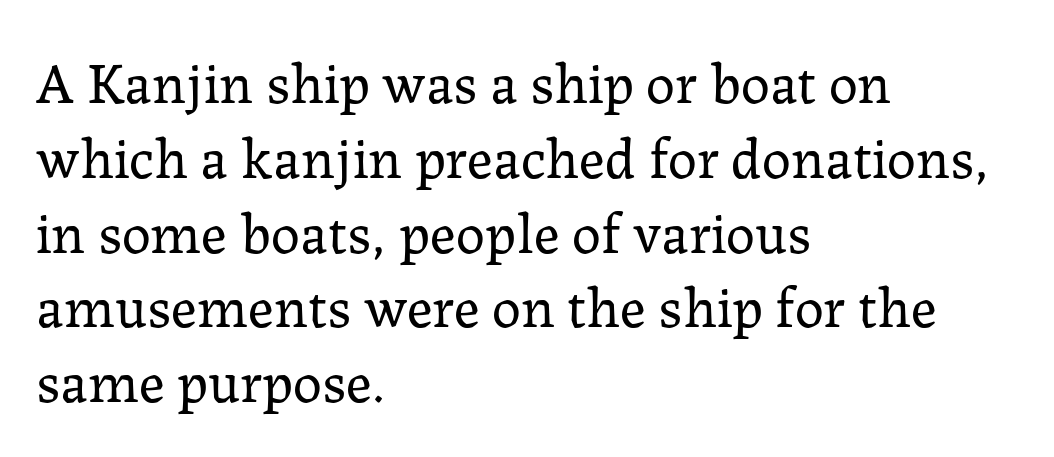
The image shows 58 px regular-weight serif type, upright; set left-aligned, normal line spacing (1.29x), normal letter spacing, not underlined; low stroke contrast and a medium x-height.
